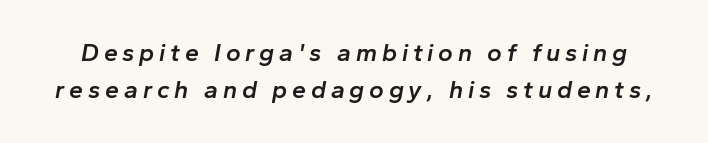
{"italic": "yes", "lean": "right", "slant_degrees": 10, "bold": "semi", "underline": "no", "line_spacing": "normal", "line_spacing_ratio": 1.49, "glyph_px": 25}
